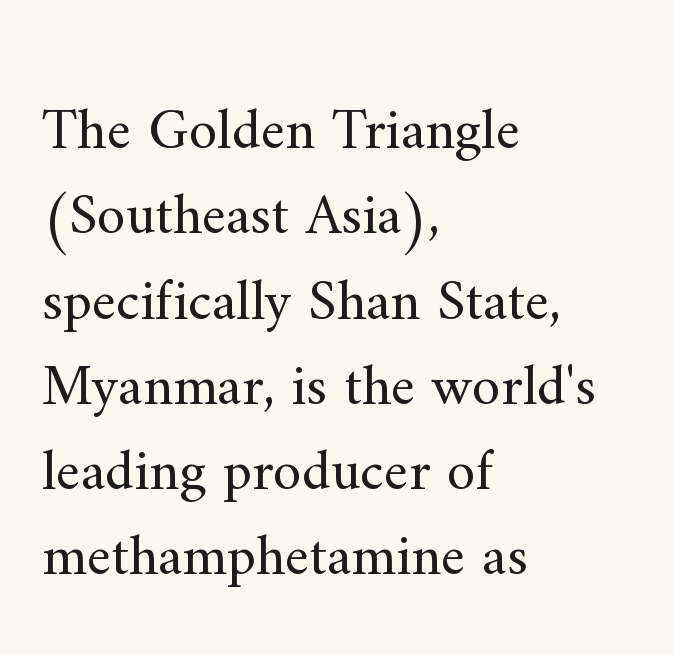
Q: Is the text bold? A: No.
Q: Is the text italic (slanted)? A: No, it is upright.
Q: Is the typeface a serif or a sans-serif typeface? A: Serif.
Q: Is the text underlined? A: No.
Q: How is the paragraph aligned? A: Left-aligned.
Q: Is the spacing between letters normal or unusually wide? A: Normal.
Q: Is the spacing between lines tight, normal or loose? A: Normal.
Q: Width (condensed, normal, or wide)? A: Normal.
Q: Stroke contrast? A: Medium.
Q: x-height? A: Small.
Q: Monospaced? A: No.
